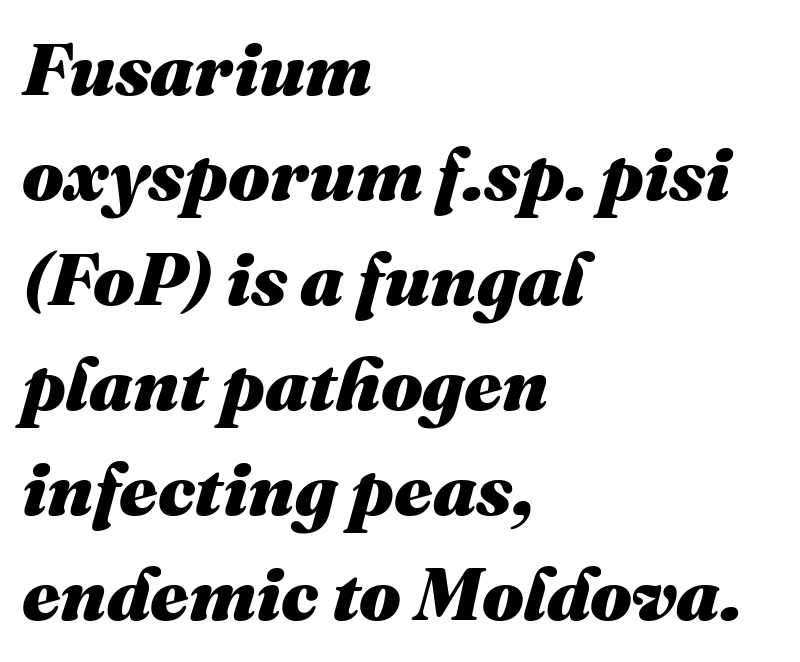
The image shows 74 px heavy type, italic (leaning right); set left-aligned, normal line spacing (1.42x), normal letter spacing, not underlined; medium stroke contrast and a medium x-height.
